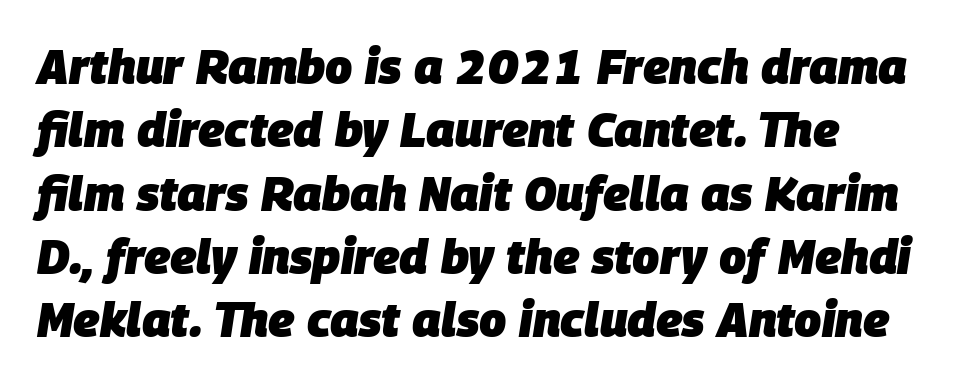
The face used here has a pronounced slope to its letters. This rendering uses left alignment, leaving the right contour irregular. Interline gaps are of average width in this sample. Plenty of ink on the page — the face is bold. The area under the type is left untouched. The letters advance in unequal steps, a hallmark of proportional type.
